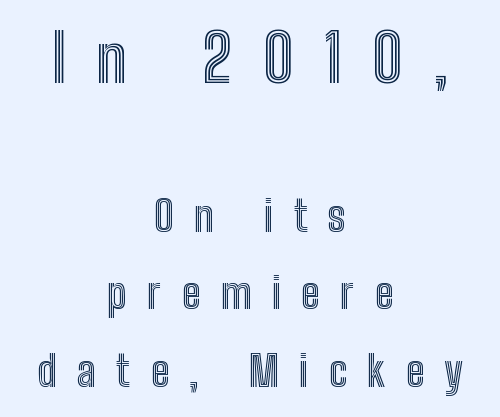
Q: Is the text italic (slanted)? A: No, it is upright.
Q: Is the text underlined? A: No.
Q: How is the paragraph aligned? A: Centered.
Q: Is the spacing between letters normal or unusually wide? A: Unusually wide.
Q: Which block of text is set in a larger size, the first (top) or the second (bottom)? A: The first (top) one.
Q: Width (condensed, normal, or wide)? A: Condensed.
Q: x-height? A: Medium.
Q: Monospaced? A: No.
